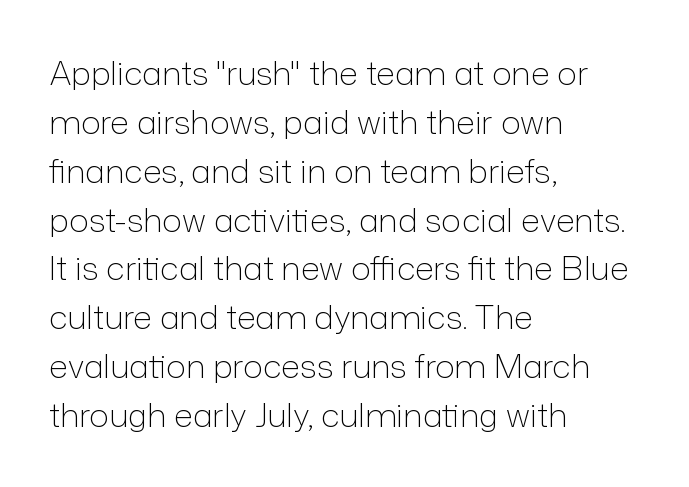
{"serif": "no", "italic": "no", "bold": "no", "weight": "light", "width": "normal", "stroke_contrast": "low", "x_height": "medium", "monospaced": "no", "underline": "no", "align": "left", "line_spacing": "normal", "line_spacing_ratio": 1.48, "letter_spacing": "normal", "letter_spacing_em": 0.0, "glyph_px": 33}
